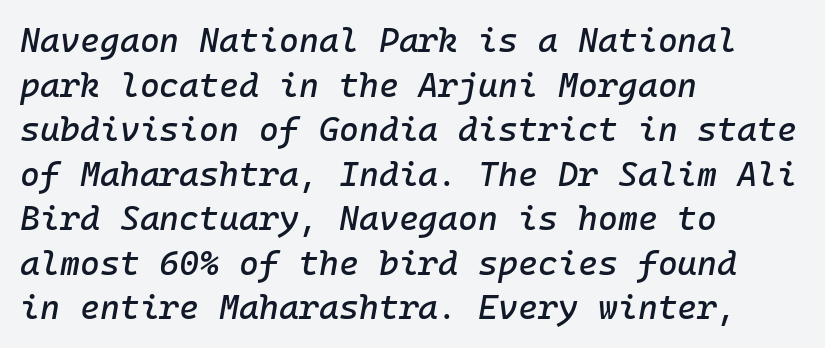
The image shows 34 px text type, italic (leaning right); set left-aligned, normal line spacing (1.31x), normal letter spacing, not underlined; low stroke contrast and a medium x-height.
